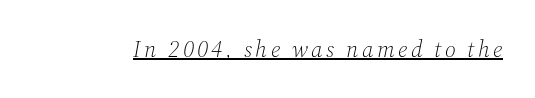
{"italic": "yes", "lean": "right", "slant_degrees": 12, "bold": "no", "underline": "yes", "glyph_px": 23}
